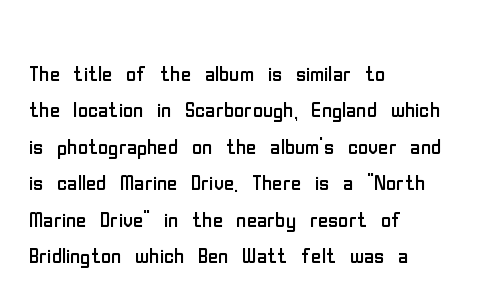
Weight class: somewhere from thin through regular. The paragraph has a hard left edge and a soft right edge. In terms of posture, this sample is upright. You can tell from the bare stems that sans-serif type was used.
